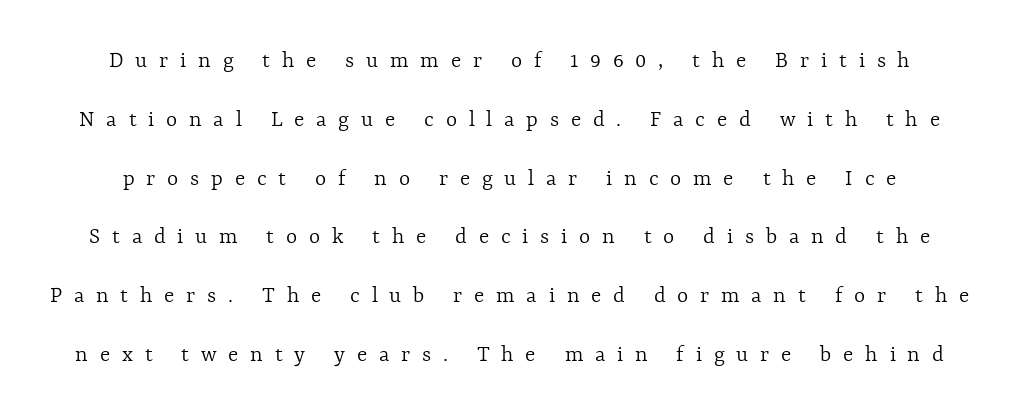
{"italic": "no", "bold": "no", "underline": "no", "line_spacing": "loose", "line_spacing_ratio": 2.45, "letter_spacing": "wide", "letter_spacing_em": 0.49, "glyph_px": 24}
